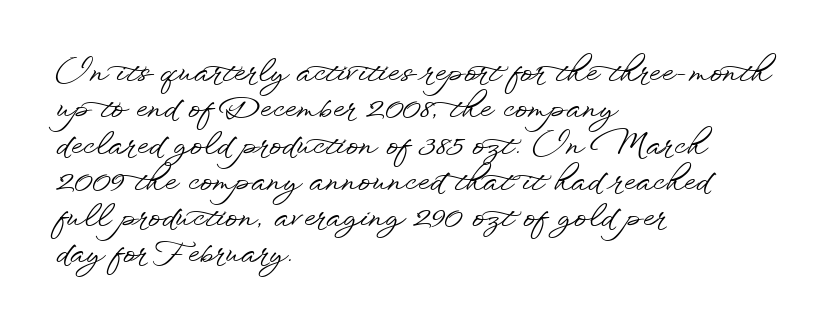
{"serif": "no", "width": "wide", "stroke_contrast": "low", "x_height": "small", "monospaced": "no", "underline": "no", "align": "left", "line_spacing_ratio": 1.21, "letter_spacing": "normal", "letter_spacing_em": 0.0, "glyph_px": 30}
